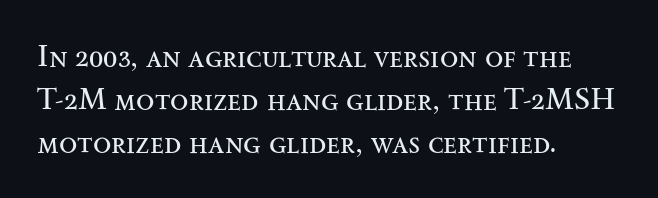
Descenders are the only things crossing below the line. You could call the tracking neutral — neither tight nor loose. Characters remain perfectly vertical along every line. The lines in this sample share a left origin and differ only in where they stop. These lines are rendered in a variable-pitch font.
